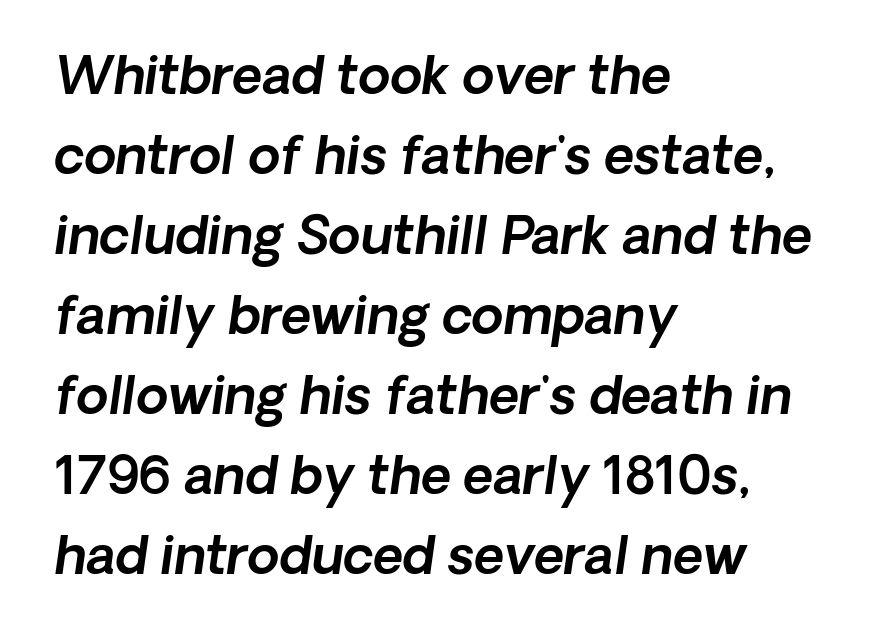
The image shows 52 px text type, italic (leaning right); set left-aligned, normal line spacing (1.54x), normal letter spacing, not underlined; a medium x-height.
